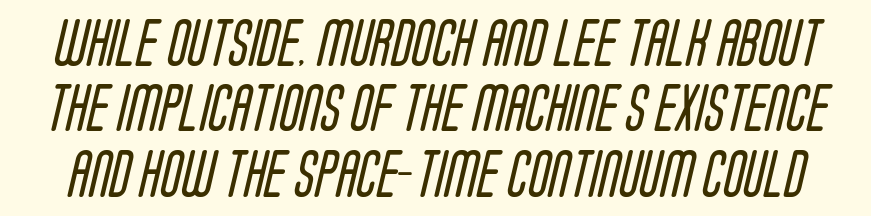
{"serif": "no", "bold": "no", "weight": "regular", "width": "condensed", "stroke_contrast": "low", "x_height": "large", "monospaced": "no", "underline": "no", "line_spacing": "normal", "line_spacing_ratio": 1.36, "letter_spacing": "normal", "letter_spacing_em": 0.0, "glyph_px": 48}
